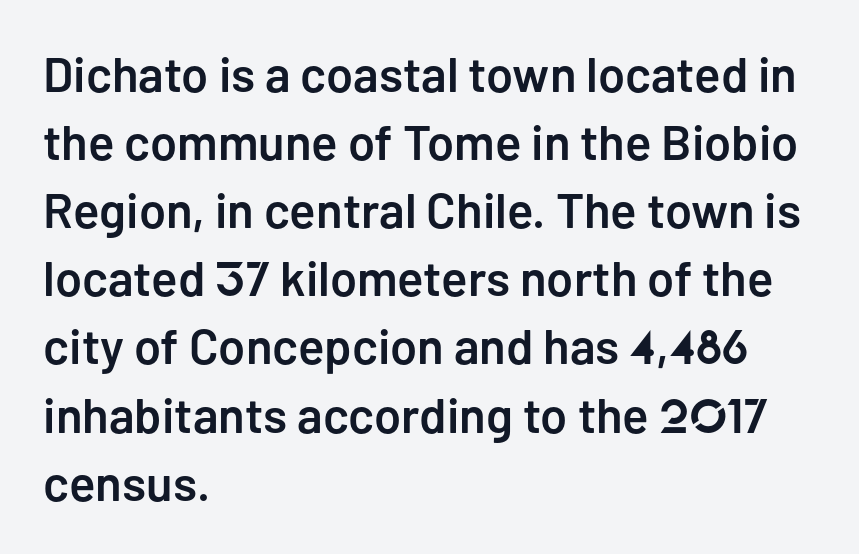
{"serif": "no", "italic": "no", "bold": "semi", "weight": "semibold", "width": "normal", "stroke_contrast": "low", "x_height": "medium", "monospaced": "no", "underline": "no", "align": "left", "line_spacing": "normal", "line_spacing_ratio": 1.39, "letter_spacing": "normal", "letter_spacing_em": 0.0, "glyph_px": 49}
